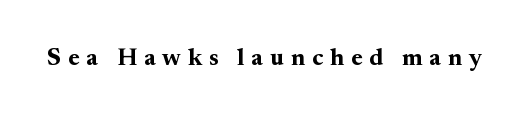
{"italic": "no", "bold": "yes", "underline": "no", "letter_spacing": "wide", "letter_spacing_em": 0.29, "glyph_px": 24}
